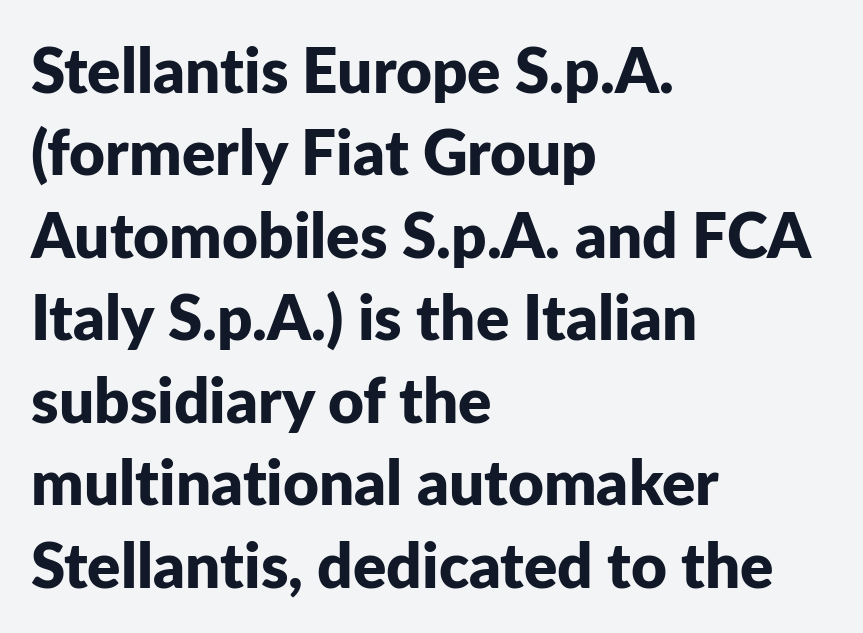
The image shows 62 px bold sans-serif type, upright; set left-aligned, normal line spacing (1.33x), normal letter spacing, not underlined; low stroke contrast and a medium x-height.
